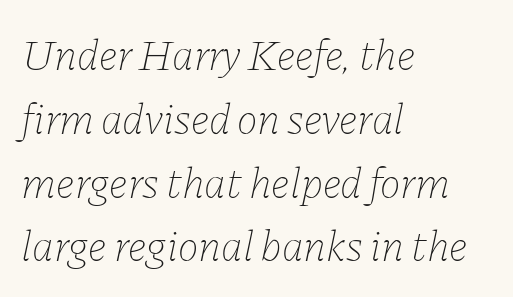
Q: Is the text bold? A: No.
Q: Is the text italic (slanted)? A: Yes, it leans right by about 11 degrees.
Q: Is the text underlined? A: No.
Q: How is the paragraph aligned? A: Left-aligned.
Q: Is the spacing between letters normal or unusually wide? A: Normal.
Q: Is the spacing between lines tight, normal or loose? A: Normal.
Q: Width (condensed, normal, or wide)? A: Normal.
Q: Stroke contrast? A: Low.
Q: x-height? A: Medium.
Q: Monospaced? A: No.
